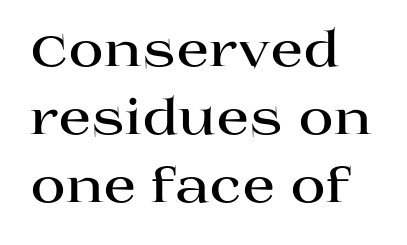
The face used here is rendered with its standard letterfit. The designer went with a serif here, giving each stem small feet. A roman cut, with each character standing at attention. Think of a printed novel: that variable character pitch is what you see here.
